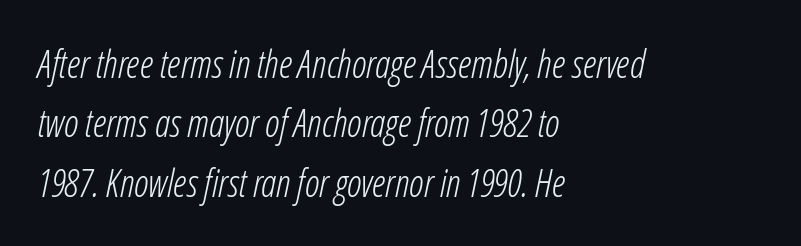
This sample has the flowing, uneven cadence of proportional lettering. It's the slanting kind of type. The lines sit at an ordinary, default distance from one another. The font sits on the lighter half of the weight spectrum, regular included. Letter spacing: default.
